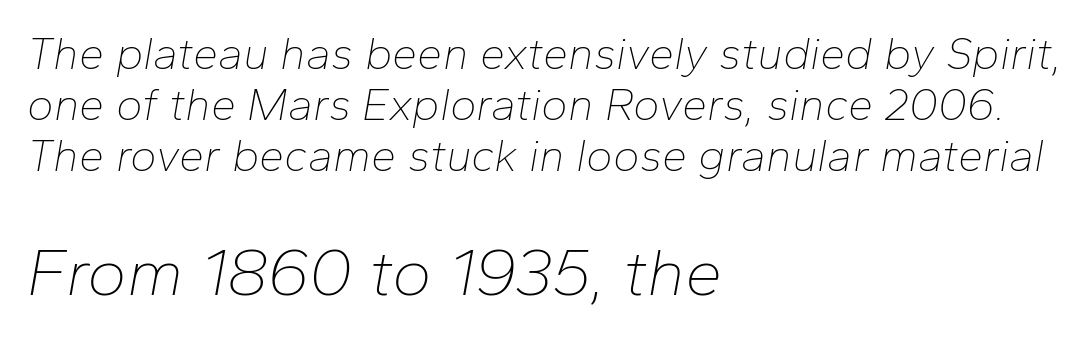
The image shows 67 px thin type, italic (leaning right); set left-aligned, tight line spacing (1.13x), normal letter spacing, not underlined; the second (bottom) block is 1.49x larger; low stroke contrast and a medium x-height.
